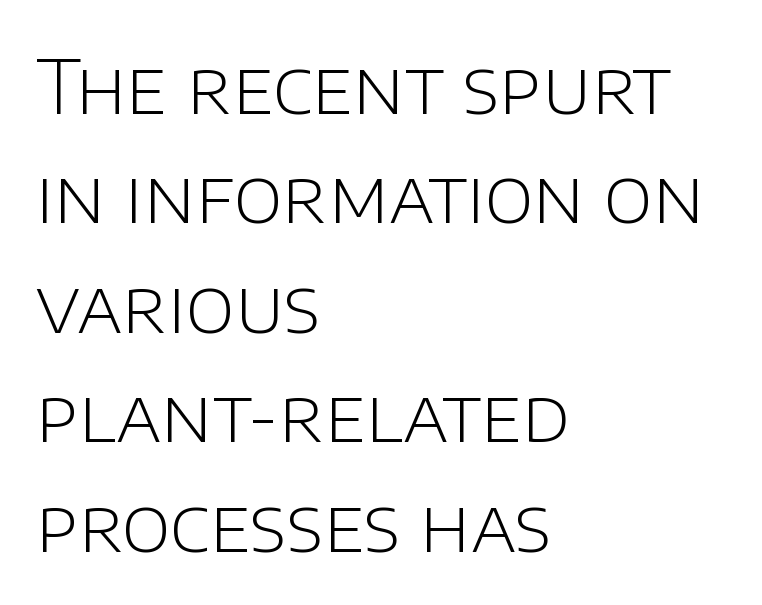
The letterforms sit shoulder to shoulder at normal distance. Is there much room between lines? A standard amount, neither cramped nor airy. It's the straight-up-and-down kind of type. Quick note: underline off. This rendering uses left alignment, leaving the right contour irregular. Spacing verdict: proportional, widths tailored to each character.
